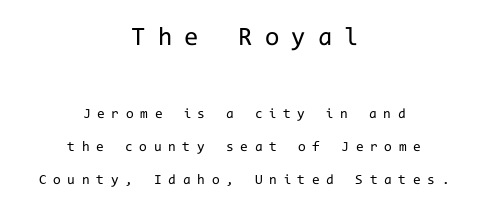
The space beneath each line is pristine and unruled. Tracking here is generous; glyphs stand well apart from one another. In CSS terms this would be text-align: center. Large over small — that's the arrangement of the two blocks here. The specimen reads as upright at a glance. The weight tops out at a normal text grade.
